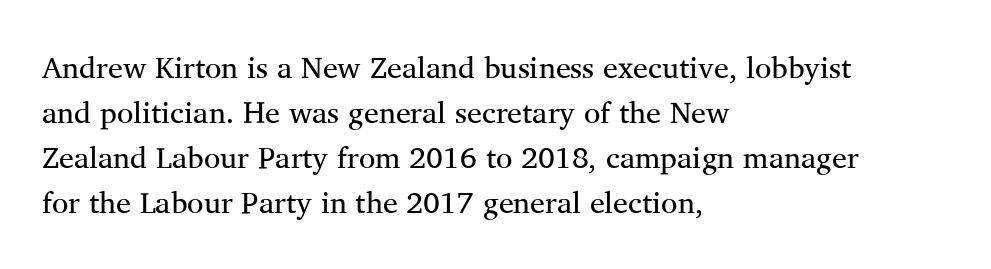
Q: Is the text bold? A: No.
Q: Is the text italic (slanted)? A: No, it is upright.
Q: Is the typeface a serif or a sans-serif typeface? A: Serif.
Q: Is the text underlined? A: No.
Q: How is the paragraph aligned? A: Left-aligned.
Q: Is the spacing between letters normal or unusually wide? A: Normal.
Q: Is the spacing between lines tight, normal or loose? A: Normal.
Q: Width (condensed, normal, or wide)? A: Normal.
Q: Stroke contrast? A: Medium.
Q: x-height? A: Medium.
Q: Monospaced? A: No.
